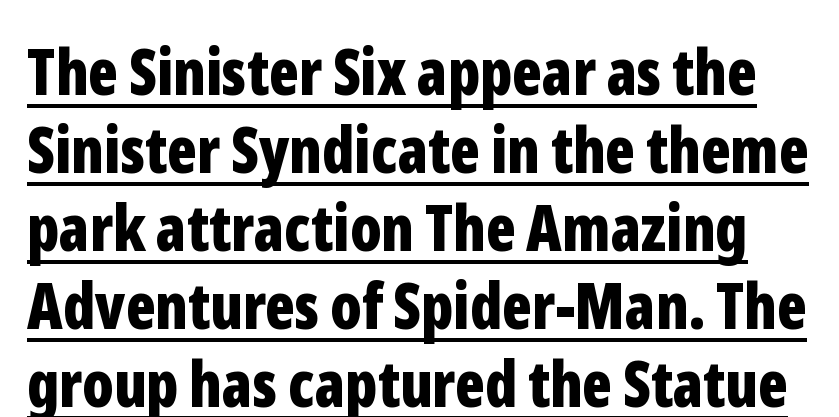
Q: Is the text bold? A: Yes.
Q: Is the text italic (slanted)? A: No, it is upright.
Q: Is the typeface a serif or a sans-serif typeface? A: Sans-serif.
Q: Is the text underlined? A: Yes.
Q: Is the spacing between letters normal or unusually wide? A: Normal.
Q: Width (condensed, normal, or wide)? A: Condensed.
Q: Stroke contrast? A: Low.
Q: x-height? A: Medium.
Q: Monospaced? A: No.
